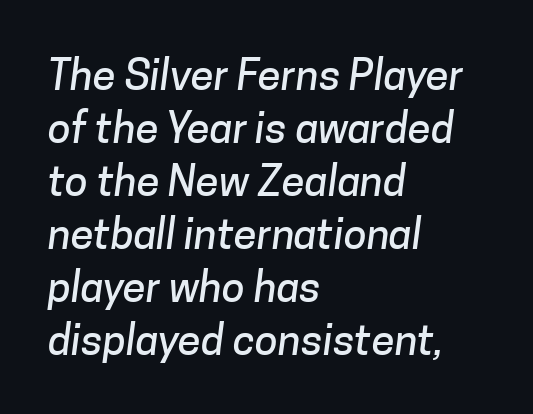
Q: Is the typeface a serif or a sans-serif typeface? A: Sans-serif.
Q: Is the text underlined? A: No.
Q: How is the paragraph aligned? A: Left-aligned.
Q: Is the spacing between letters normal or unusually wide? A: Normal.
Q: Is the spacing between lines tight, normal or loose? A: Normal.
Q: Width (condensed, normal, or wide)? A: Normal.
Q: Stroke contrast? A: Low.
Q: x-height? A: Medium.
Q: Monospaced? A: No.
